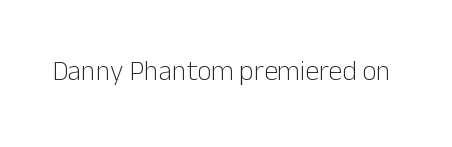
The letters stand straight up with perfectly vertical stems. Decoration check: the copy has no underline. Weight: not bold — regular or lighter. Letter spacing: default.
